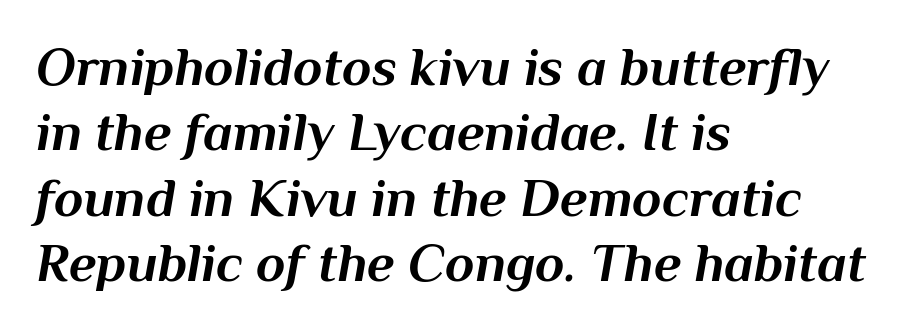
{"italic": "yes", "lean": "right", "slant_degrees": 10, "bold": "yes", "weight": "bold", "width": "normal", "stroke_contrast": "medium", "x_height": "medium", "monospaced": "no", "underline": "no", "align": "left", "line_spacing_ratio": 1.21, "letter_spacing": "normal", "letter_spacing_em": 0.0, "glyph_px": 54}
